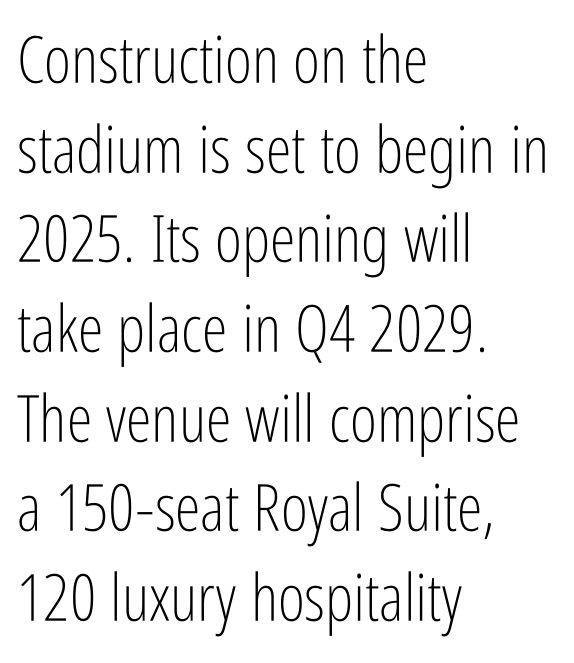
Q: Is the text bold? A: No.
Q: Is the text italic (slanted)? A: No, it is upright.
Q: Is the typeface a serif or a sans-serif typeface? A: Sans-serif.
Q: Is the text underlined? A: No.
Q: How is the paragraph aligned? A: Left-aligned.
Q: Is the spacing between letters normal or unusually wide? A: Normal.
Q: Is the spacing between lines tight, normal or loose? A: Normal.
Q: Width (condensed, normal, or wide)? A: Condensed.
Q: Stroke contrast? A: Low.
Q: x-height? A: Medium.
Q: Monospaced? A: No.
